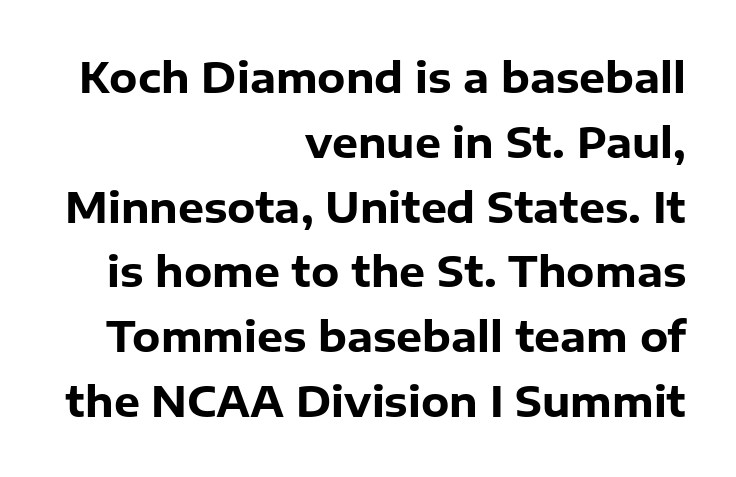
Is the letter spacing exaggerated? No — it looks like the ordinary default. Look at the bottom of the vertical strokes: they stop flat, with no serifs. Varying glyph widths throughout — classic text-font behaviour. The characters look thick and weighty, a clear bold. Glance below the letters and you will spot only blank space. This sample is right-justified, so line beginnings fall wherever the words allow.
